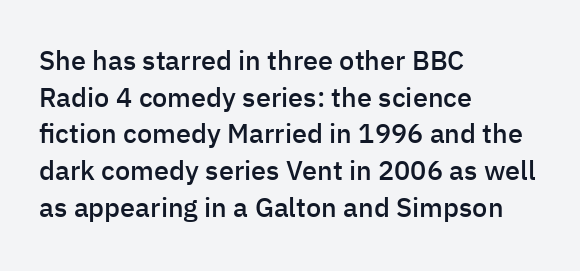
Successive baselines arrive at the customary interval. Nothing unusual about the tracking: characters are spaced as the font intends. Clear beneath every line of the passage. The lettering stays uniformly vertical, giving the passage a roman look. A somewhat darkened texture: the type is semibold rather than bold. Left-aligned paragraph, ragged on the right.
